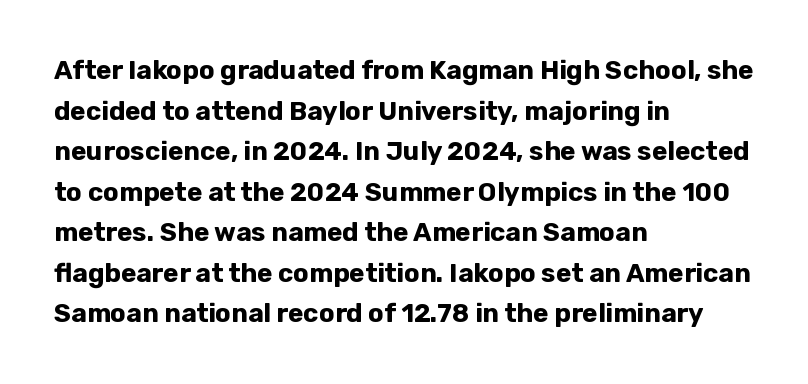
Q: Is the text bold? A: Yes.
Q: Is the text italic (slanted)? A: No, it is upright.
Q: Is the text underlined? A: No.
Q: How is the paragraph aligned? A: Left-aligned.
Q: Is the spacing between letters normal or unusually wide? A: Normal.
Q: Is the spacing between lines tight, normal or loose? A: Normal.
